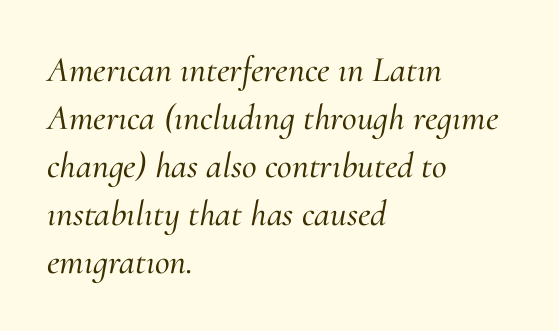
The image shows 36 px serif type, italic (leaning right); set left-aligned, normal line spacing (1.33x), normal letter spacing, not underlined; medium stroke contrast and a small x-height.
